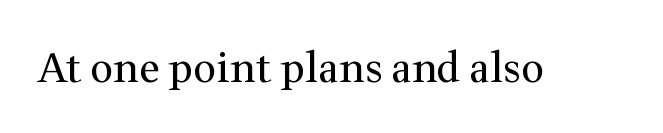
The image shows 41 px regular-weight serif type, upright; set normal letter spacing, not underlined; medium stroke contrast and a medium x-height.
